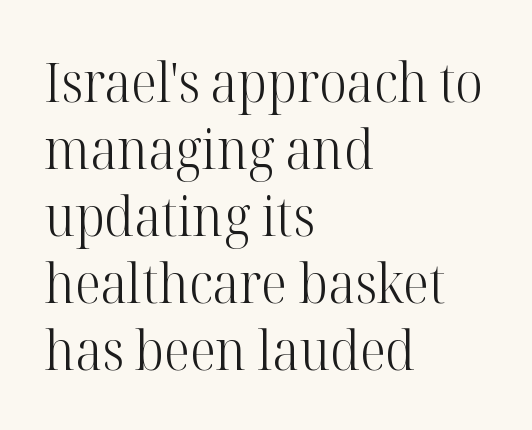
The letterforms sit shoulder to shoulder at normal distance. Where is the straight margin? On the left. Varying glyph widths throughout — classic text-font behaviour. Compared with a typical body face, this is equally light or lighter still.
